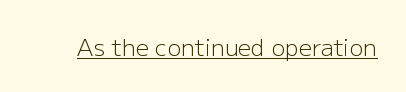
Q: Is the text bold? A: No.
Q: Is the text italic (slanted)? A: No, it is upright.
Q: Is the text underlined? A: Yes.
Q: Is the spacing between letters normal or unusually wide? A: Normal.
